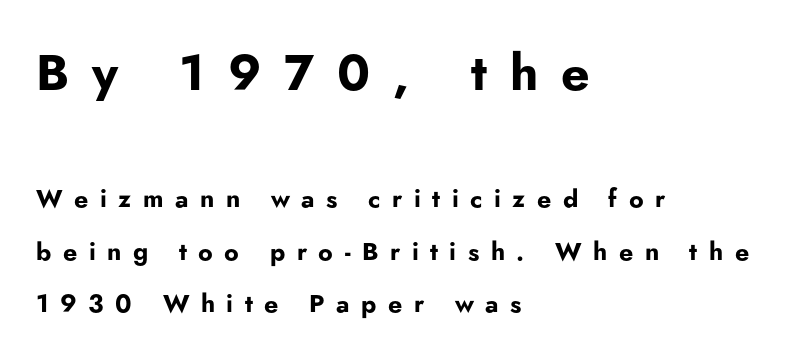
Q: Is the text bold? A: Yes.
Q: Is the text italic (slanted)? A: No, it is upright.
Q: Is the typeface a serif or a sans-serif typeface? A: Sans-serif.
Q: Is the text underlined? A: No.
Q: How is the paragraph aligned? A: Left-aligned.
Q: Is the spacing between letters normal or unusually wide? A: Unusually wide.
Q: Is the spacing between lines tight, normal or loose? A: Loose.
Q: Which block of text is set in a larger size, the first (top) or the second (bottom)? A: The first (top) one.
Q: Width (condensed, normal, or wide)? A: Normal.
Q: Stroke contrast? A: Low.
Q: x-height? A: Small.
Q: Monospaced? A: No.
